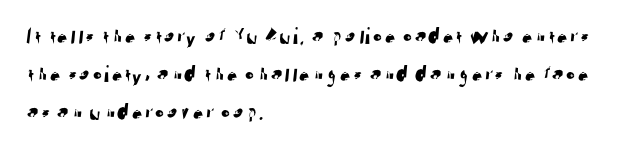
{"underline": "no", "align": "left", "line_spacing": "normal", "line_spacing_ratio": 1.58, "letter_spacing": "normal", "letter_spacing_em": 0.0, "glyph_px": 24}
